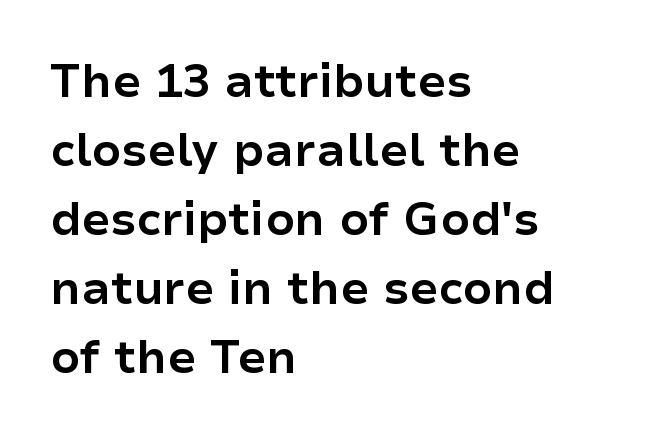
The image shows 46 px bold sans-serif type, upright; set left-aligned, normal line spacing (1.5x), normal letter spacing, not underlined; low stroke contrast and a medium x-height.
